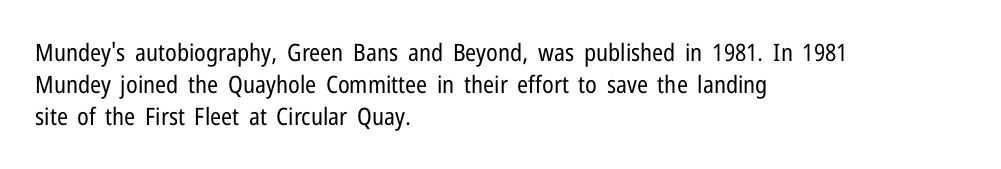
Q: Is the text bold? A: No.
Q: Is the text italic (slanted)? A: No, it is upright.
Q: Is the text underlined? A: No.
Q: How is the paragraph aligned? A: Left-aligned.
Q: Is the spacing between letters normal or unusually wide? A: Normal.
Q: Is the spacing between lines tight, normal or loose? A: Normal.
